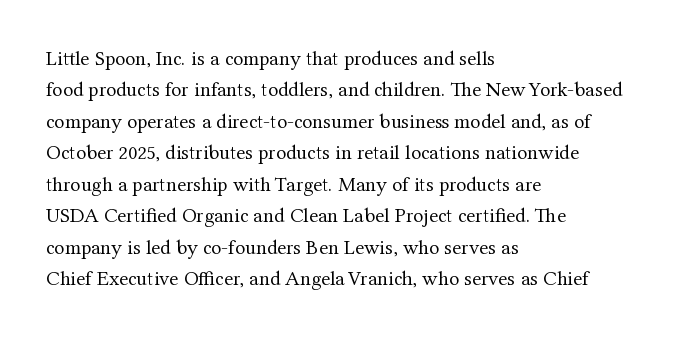
Each row of text sits above clean, open space. Italic? Not at all — the glyphs are vertical. Typeset ragged right — the left edge is the straight one. Each word holds together tightly as a unit, with standard inter-letter gaps. Interline gaps are of average width in this sample.
